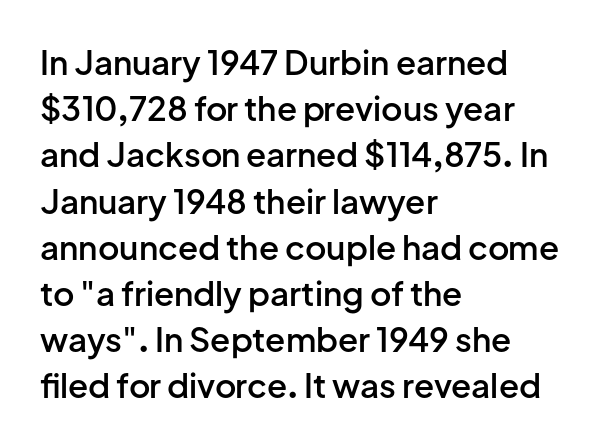
Every letter is mildly thick-stroked: semibold rather than bold. Does extra space separate the letters? No, they use regular spacing. Designer's note — italics off, roman on. Vertical spacing — default. Plain, unruled lines of type.
